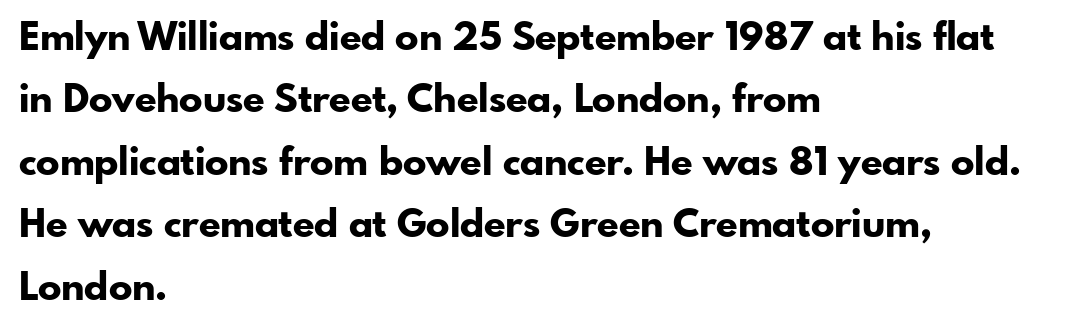
{"serif": "no", "italic": "no", "bold": "yes", "weight": "bold", "width": "normal", "stroke_contrast": "low", "x_height": "small", "monospaced": "no", "underline": "no", "align": "left", "line_spacing": "normal", "line_spacing_ratio": 1.6, "letter_spacing": "normal", "letter_spacing_em": 0.0, "glyph_px": 39}
